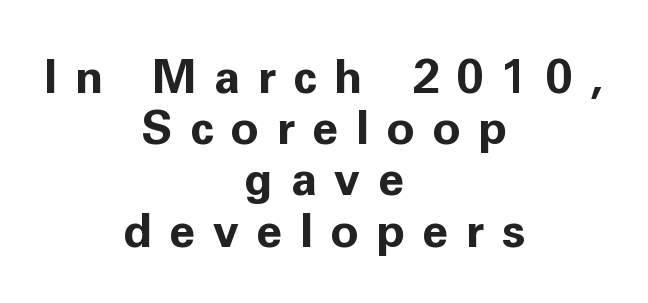
The image shows 47 px bold sans-serif type, upright; set centered, tight line spacing (1.09x), unusually wide letter spacing (+0.37 em), not underlined; low stroke contrast and a medium x-height.
